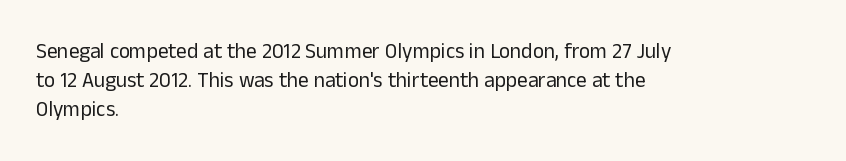
{"italic": "no", "bold": "no", "underline": "no", "align": "left", "line_spacing": "normal", "line_spacing_ratio": 1.38, "letter_spacing": "normal", "letter_spacing_em": 0.0, "glyph_px": 21}
